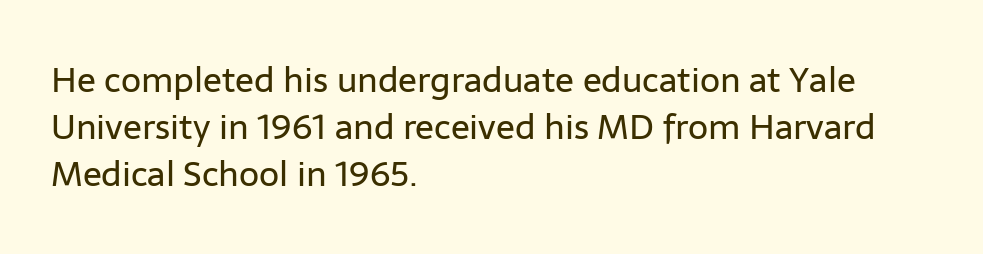
{"serif": "no", "italic": "no", "bold": "no", "weight": "regular", "width": "normal", "stroke_contrast": "low", "x_height": "medium", "monospaced": "no", "underline": "no", "align": "left", "line_spacing": "normal", "line_spacing_ratio": 1.34, "letter_spacing": "normal", "letter_spacing_em": 0.0, "glyph_px": 35}
